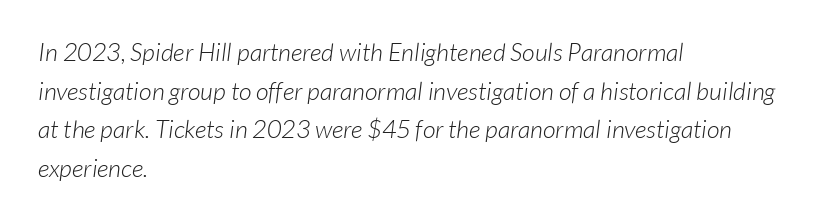
The image shows 25 px text type; set left-aligned, normal line spacing (1.55x), normal letter spacing, not underlined.
